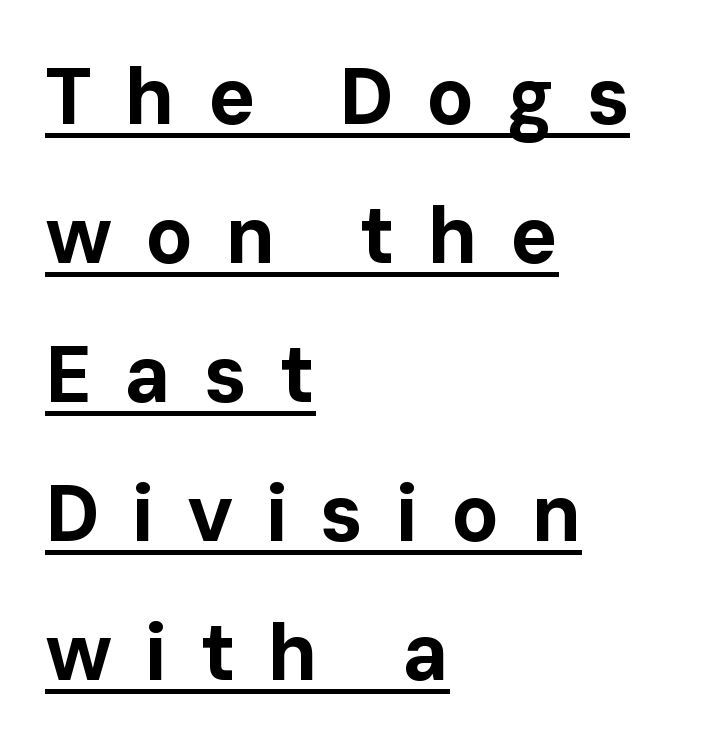
{"serif": "no", "italic": "no", "bold": "yes", "weight": "bold", "width": "normal", "stroke_contrast": "low", "x_height": "medium", "monospaced": "no", "underline": "yes", "align": "left", "line_spacing_ratio": 1.76, "letter_spacing": "wide", "letter_spacing_em": 0.41, "glyph_px": 79}
